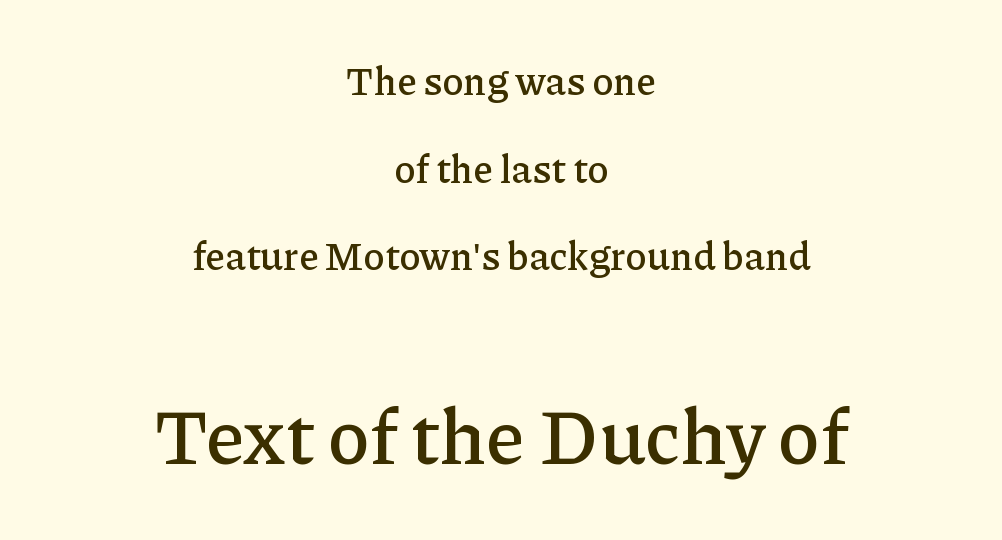
Q: Is the text italic (slanted)? A: No, it is upright.
Q: Is the typeface a serif or a sans-serif typeface? A: Serif.
Q: Is the text underlined? A: No.
Q: How is the paragraph aligned? A: Centered.
Q: Is the spacing between letters normal or unusually wide? A: Normal.
Q: Is the spacing between lines tight, normal or loose? A: Loose.
Q: Which block of text is set in a larger size, the first (top) or the second (bottom)? A: The second (bottom) one.
Q: Width (condensed, normal, or wide)? A: Normal.
Q: Stroke contrast? A: Low.
Q: x-height? A: Medium.
Q: Monospaced? A: No.
